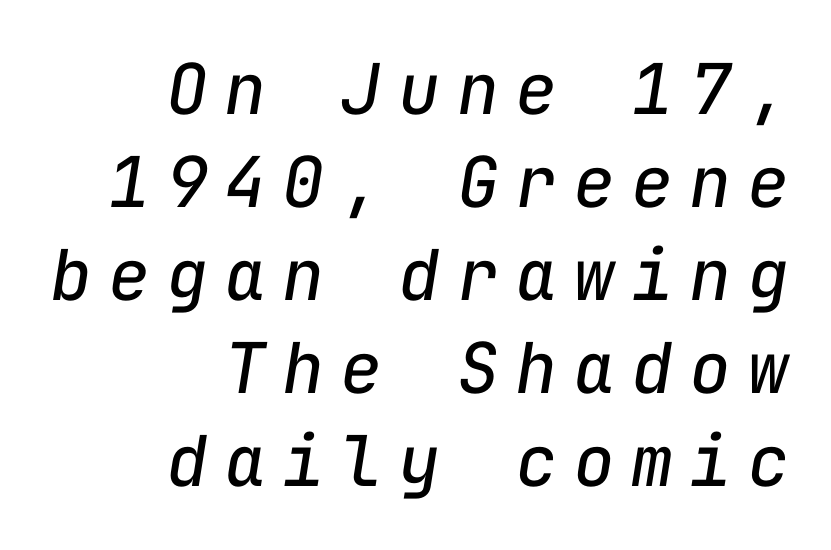
The image shows 70 px regular-weight type, italic (leaning right), monospaced; set right-aligned, normal line spacing (1.33x), unusually wide letter spacing (+0.23 em), not underlined; low stroke contrast and a medium x-height.
